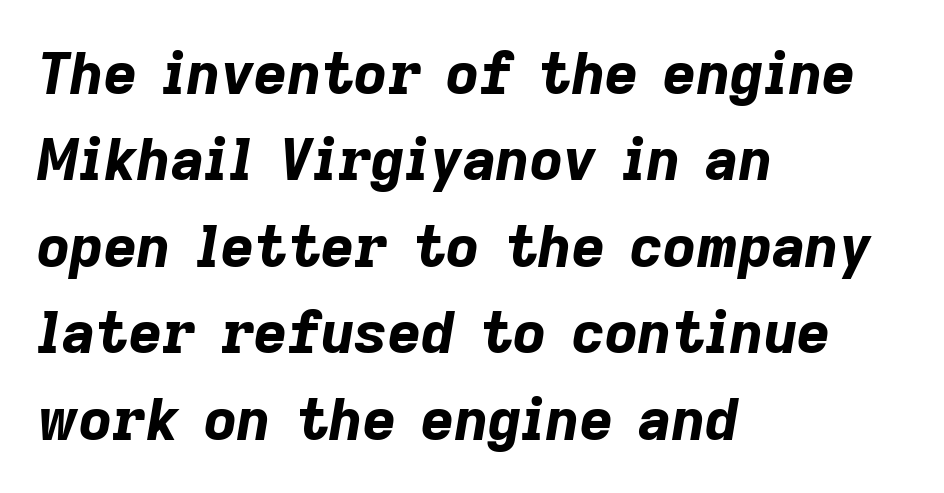
The image shows 58 px bold type, italic (leaning right); set left-aligned, normal line spacing (1.49x), normal letter spacing, not underlined; low stroke contrast and a medium x-height.
